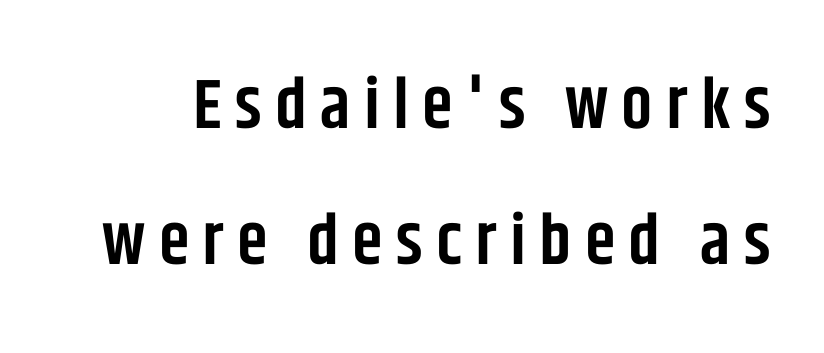
{"serif": "no", "italic": "no", "bold": "semi", "weight": "semibold", "width": "condensed", "stroke_contrast": "low", "x_height": "large", "monospaced": "no", "underline": "no", "line_spacing": "loose", "line_spacing_ratio": 1.95, "glyph_px": 70}
